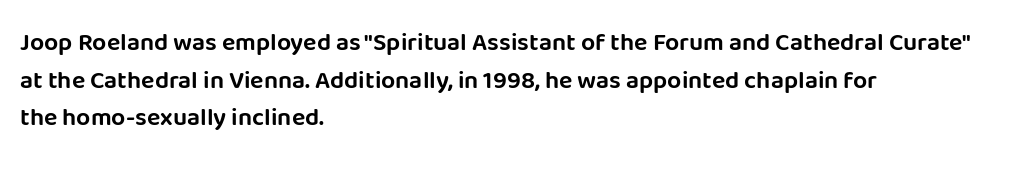
Descender tails drop into unmarked territory. If you drew a ruler down the left edge, every line would touch it. Nope, not italic — everything's standing straight. Successive baselines arrive at the customary interval. Tracking value appears to be zero — textbook default spacing.
